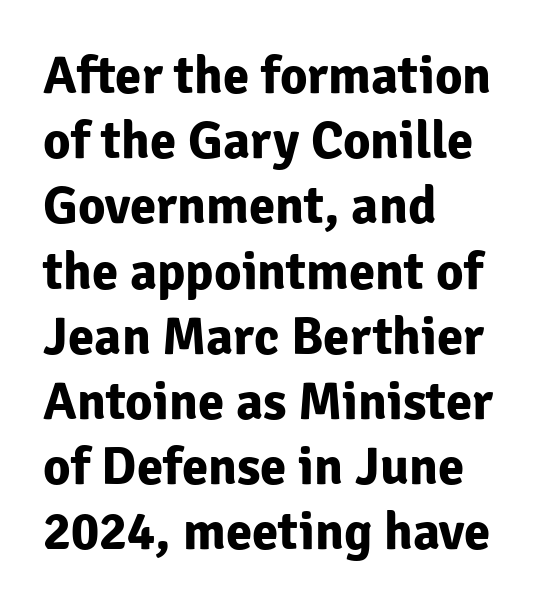
Q: Is the text bold? A: Yes.
Q: Is the text italic (slanted)? A: No, it is upright.
Q: Is the typeface a serif or a sans-serif typeface? A: Sans-serif.
Q: Is the text underlined? A: No.
Q: How is the paragraph aligned? A: Left-aligned.
Q: Is the spacing between letters normal or unusually wide? A: Normal.
Q: Width (condensed, normal, or wide)? A: Normal.
Q: Stroke contrast? A: Low.
Q: x-height? A: Medium.
Q: Monospaced? A: No.
